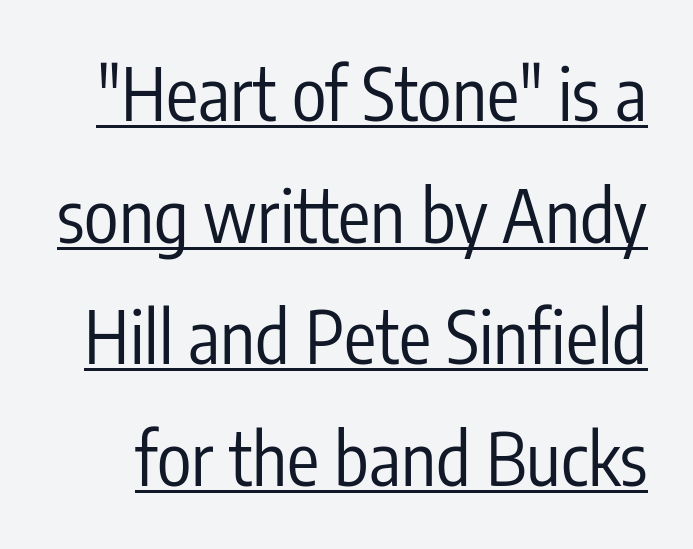
Q: Is the text bold? A: No.
Q: Is the text italic (slanted)? A: No, it is upright.
Q: Is the typeface a serif or a sans-serif typeface? A: Sans-serif.
Q: Is the text underlined? A: Yes.
Q: Is the spacing between letters normal or unusually wide? A: Normal.
Q: Is the spacing between lines tight, normal or loose? A: Normal.
Q: Width (condensed, normal, or wide)? A: Condensed.
Q: Stroke contrast? A: Low.
Q: x-height? A: Medium.
Q: Monospaced? A: No.
